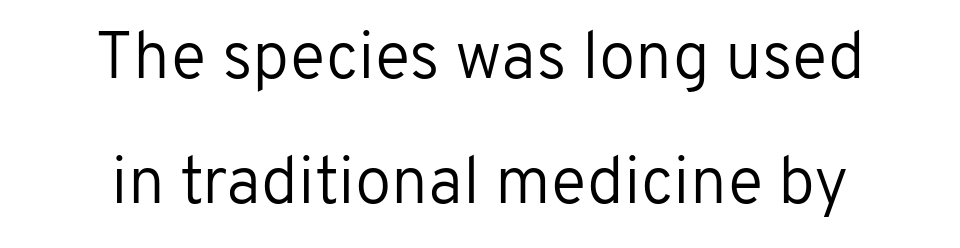
{"serif": "no", "italic": "no", "bold": "no", "weight": "regular", "width": "normal", "stroke_contrast": "low", "x_height": "medium", "monospaced": "no", "underline": "no", "align": "center", "line_spacing_ratio": 1.89, "letter_spacing": "normal", "letter_spacing_em": 0.0, "glyph_px": 66}
